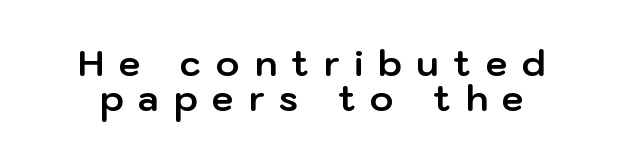
The letters are spread apart with noticeably loose tracking. In terms of letterform style, serifs are entirely absent. Vertically, the passage feels compressed, each row crowding the next. Its strokes are broad and dark, the hallmark of bold type.
